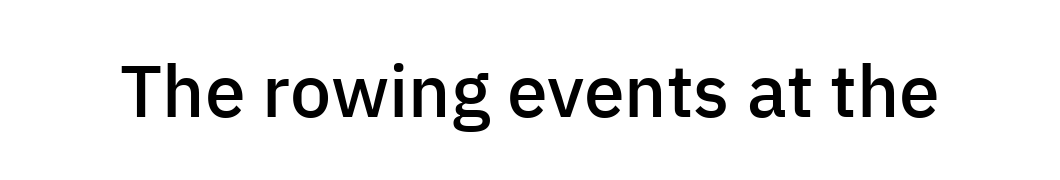
Unlike italic type, these characters show no tilt at all. Looks like regular typesetting: each glyph gets only the width it needs. Type style note: lacks serifs. Characters follow at the spacing the type designer built in. Only glyphs here, with clear space below each row.
